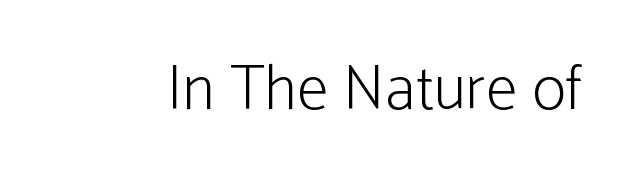
Q: Is the text bold? A: No.
Q: Is the text italic (slanted)? A: No, it is upright.
Q: Is the typeface a serif or a sans-serif typeface? A: Sans-serif.
Q: Is the text underlined? A: No.
Q: Is the spacing between letters normal or unusually wide? A: Normal.
Q: Width (condensed, normal, or wide)? A: Condensed.
Q: Stroke contrast? A: Low.
Q: x-height? A: Medium.
Q: Monospaced? A: No.
